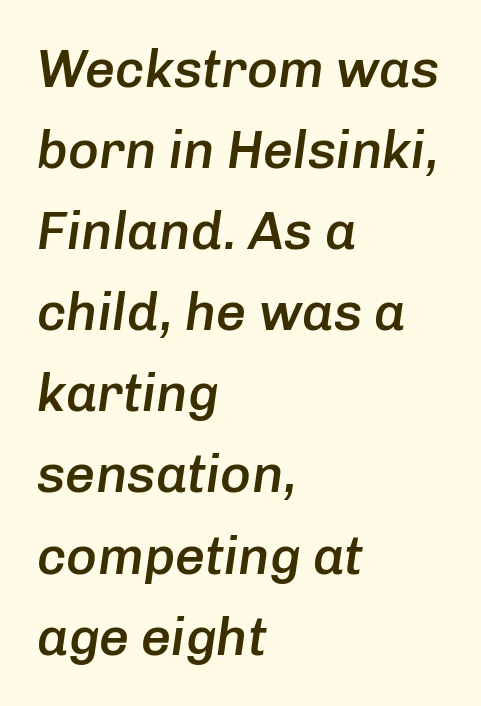
The image shows 53 px semibold type, italic (leaning right); set left-aligned, normal line spacing (1.53x), normal letter spacing, not underlined; low stroke contrast and a medium x-height.
